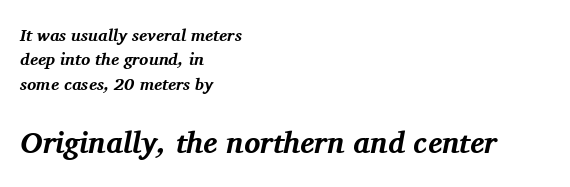
{"serif": "yes", "italic": "yes", "lean": "right", "slant_degrees": 11, "bold": "yes", "weight": "bold", "width": "normal", "stroke_contrast": "medium", "x_height": "medium", "monospaced": "no", "underline": "no", "align": "left", "line_spacing": "normal", "line_spacing_ratio": 1.43, "letter_spacing": "normal", "letter_spacing_em": 0.0, "larger_block": "second", "size_ratio": 1.76, "glyph_px": 30}
